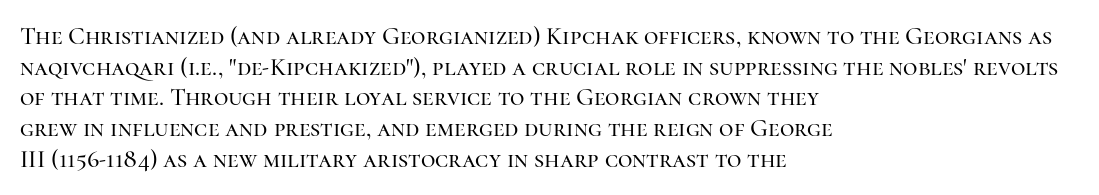
Which margin do the lines hug? The left one — the right edge is uneven. Bare-footed words on every line. Here the glyphs are tracked normally, forming tight word shapes. Does the lettering tilt? It doesn't — this is upright.
